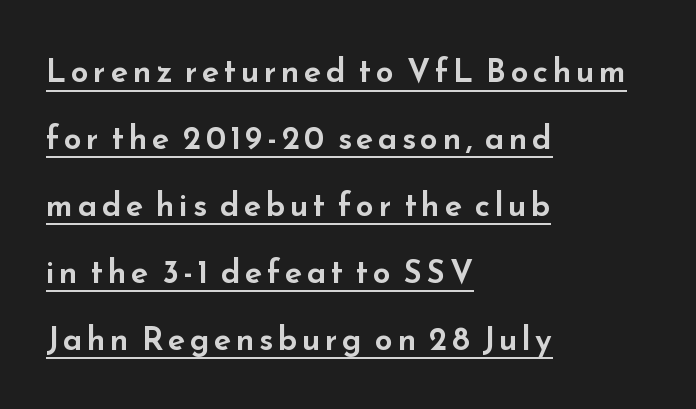
Think of a printed novel: that variable character pitch is what you see here. If you measured baseline to baseline, you'd find a long distance. A rule runs beneath these lines of type. Nope, no serifs anywhere on these letters. The lettering stays uniformly vertical, giving the passage a roman look.
